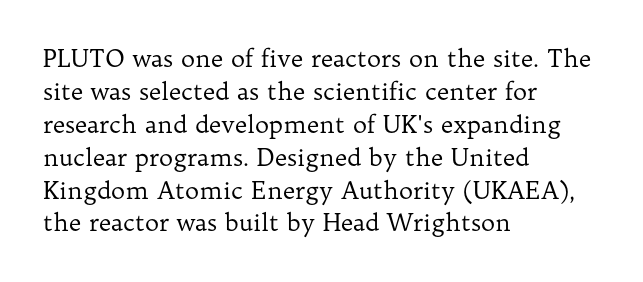
{"italic": "no", "bold": "no", "underline": "no", "align": "left", "line_spacing": "normal", "line_spacing_ratio": 1.37, "letter_spacing": "normal", "letter_spacing_em": 0.0, "glyph_px": 24}
